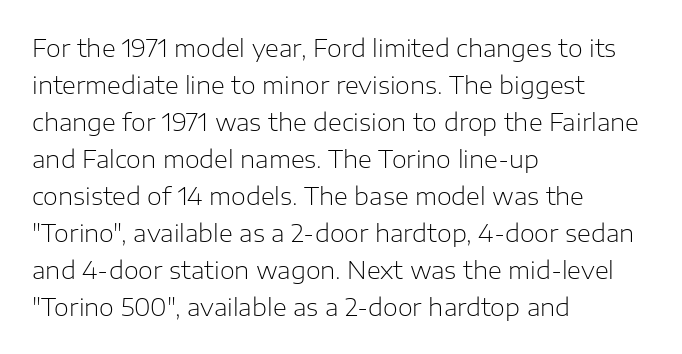
{"italic": "no", "bold": "no", "underline": "no", "align": "left", "line_spacing": "normal", "line_spacing_ratio": 1.54, "letter_spacing": "normal", "letter_spacing_em": 0.0, "glyph_px": 24}
